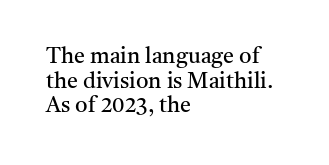
The image shows 22 px text type, upright; set left-aligned, tight line spacing (1.12x), normal letter spacing, not underlined.
